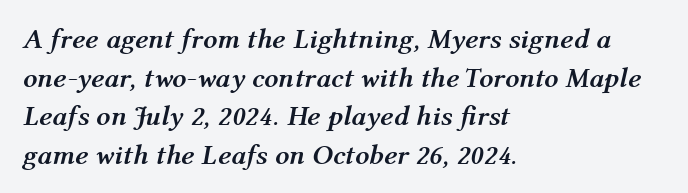
{"italic": "yes", "lean": "right", "slant_degrees": 12, "bold": "yes", "weight": "semibold", "width": "normal", "stroke_contrast": "medium", "x_height": "medium", "monospaced": "no", "underline": "no", "align": "left", "line_spacing": "normal", "line_spacing_ratio": 1.38, "letter_spacing": "normal", "letter_spacing_em": 0.0, "glyph_px": 28}
